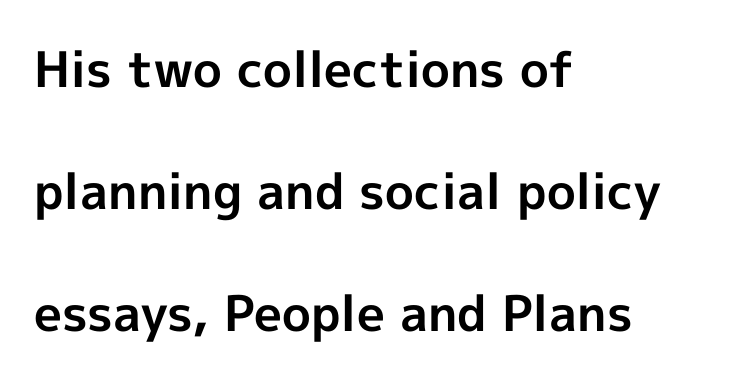
Q: Is the text bold? A: Yes.
Q: Is the text italic (slanted)? A: No, it is upright.
Q: Is the typeface a serif or a sans-serif typeface? A: Sans-serif.
Q: Is the text underlined? A: No.
Q: How is the paragraph aligned? A: Left-aligned.
Q: Is the spacing between letters normal or unusually wide? A: Normal.
Q: Is the spacing between lines tight, normal or loose? A: Loose.
Q: Width (condensed, normal, or wide)? A: Normal.
Q: x-height? A: Medium.
Q: Monospaced? A: No.
